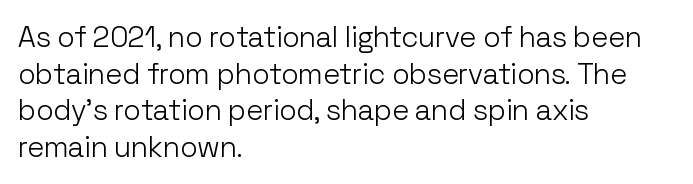
{"serif": "no", "italic": "no", "bold": "no", "weight": "light", "width": "normal", "stroke_contrast": "low", "x_height": "medium", "monospaced": "no", "underline": "no", "align": "left", "line_spacing": "normal", "line_spacing_ratio": 1.26, "letter_spacing": "normal", "letter_spacing_em": 0.0, "glyph_px": 29}
